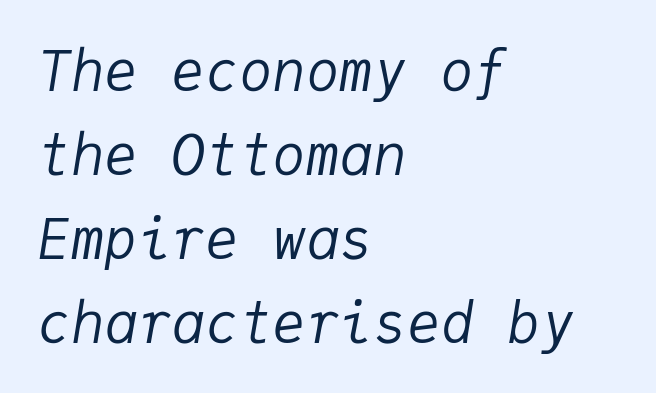
The glyphs are unaccompanied by any horizontal stroke below them. Here the designer chose a console-style face with uniform glyph widths. When letters slant like this, we call the style italic. Notice how the passage keeps a crisp vertical edge on the left only.
